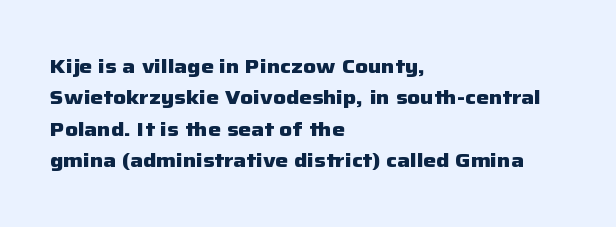
Ascenders rise straight up at ninety degrees. Just letters on the line, the space beneath them empty. Normally led — the rows are evenly, conventionally spaced. Here the glyphs are tracked normally, forming tight word shapes. The characters look thick and weighty, a clear bold.
